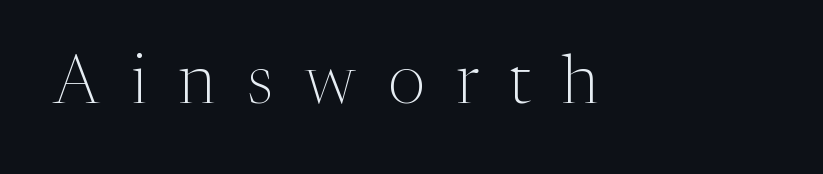
Q: Is the text bold? A: No.
Q: Is the text italic (slanted)? A: No, it is upright.
Q: Is the typeface a serif or a sans-serif typeface? A: Serif.
Q: Is the text underlined? A: No.
Q: Is the spacing between letters normal or unusually wide? A: Unusually wide.
Q: Width (condensed, normal, or wide)? A: Normal.
Q: Stroke contrast? A: Medium.
Q: x-height? A: Medium.
Q: Monospaced? A: No.
